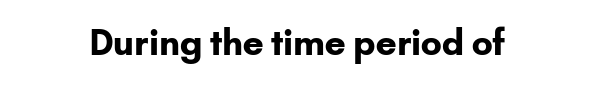
Every stem runs plumb, perpendicular to the baseline. As a designer I'd log this as weight 700, bold. Honestly, there is no underline to notice here at all. Look at the bottom of the vertical strokes: they stop flat, with no serifs. Glyph-to-glyph distance matches everyday printed text. Here the designer chose a conventional face with non-uniform glyph widths.
